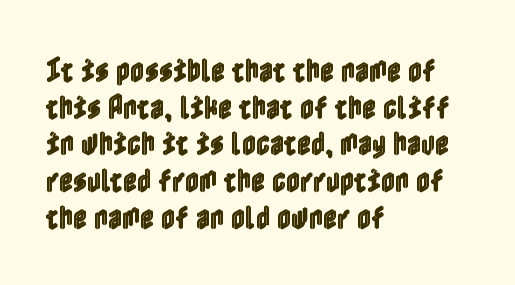
Q: Is the text italic (slanted)? A: No, it is upright.
Q: Is the text underlined? A: No.
Q: How is the paragraph aligned? A: Left-aligned.
Q: Is the spacing between letters normal or unusually wide? A: Normal.
Q: Is the spacing between lines tight, normal or loose? A: Normal.
